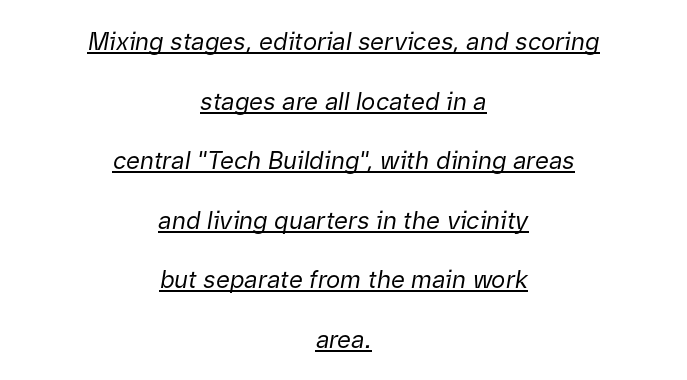
Is the type slanted? Yes — the strokes lean at a clear angle. The typesetter has applied underlining to the passage shown. Does extra space separate the letters? No, they use regular spacing. Is there much room between lines? Yes — plenty of vertical air separates them. This reads as an unemphasized weight, regular at the heaviest. If you folded the block vertically in half, each line would mirror itself in length.
